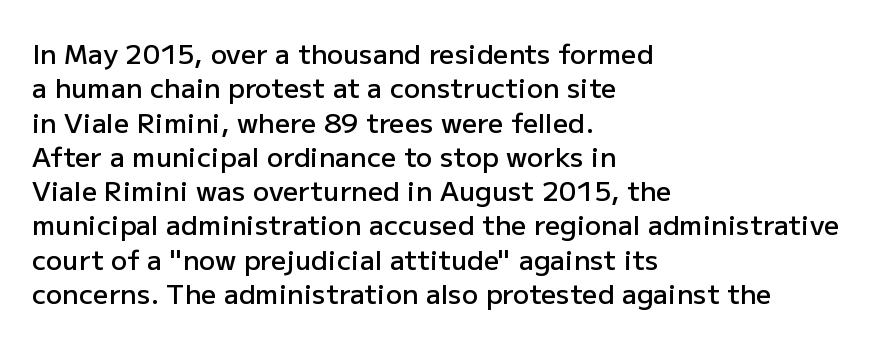
{"italic": "no", "bold": "semi", "underline": "no", "align": "left", "line_spacing": "normal", "line_spacing_ratio": 1.27, "letter_spacing": "normal", "letter_spacing_em": 0.0, "glyph_px": 27}
